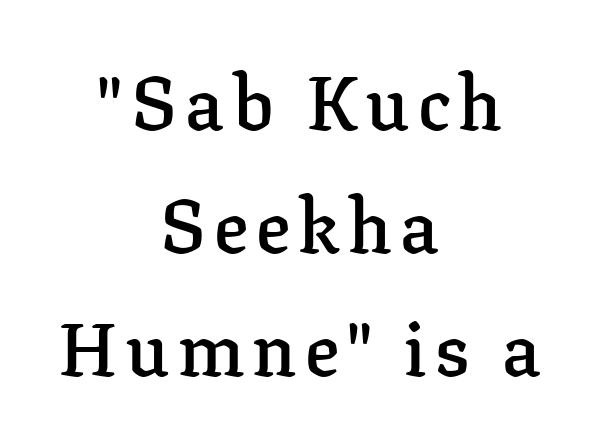
Upright lettering throughout. As a designer I'd log this as weight 600, semibold. Think of a printed novel: that variable character pitch is what you see here. A bare baseline throughout the passage.
